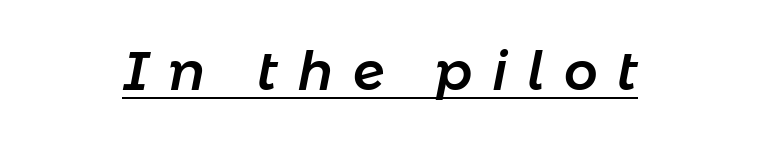
{"italic": "yes", "lean": "right", "slant_degrees": 11, "width": "normal", "stroke_contrast": "low", "x_height": "medium", "monospaced": "no", "underline": "yes", "letter_spacing": "wide", "letter_spacing_em": 0.37, "glyph_px": 53}
